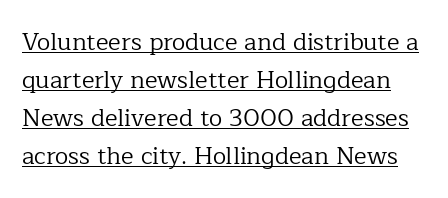
The letters stand upright; this is a roman face. Glance below the letters and you will spot a drawn line. Stroke thickness stays within the range of a standard reading face or lighter. You could call the tracking neutral — neither tight nor loose. Vertically, the passage feels balanced, rows spaced as you'd expect.
